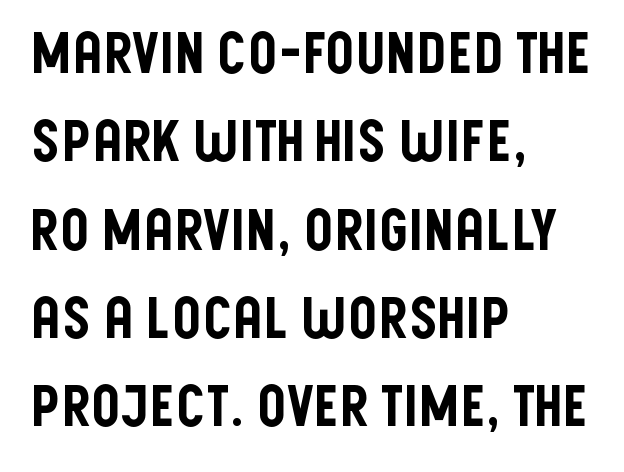
Q: Is the text italic (slanted)? A: No, it is upright.
Q: Is the typeface a serif or a sans-serif typeface? A: Sans-serif.
Q: Is the text underlined? A: No.
Q: How is the paragraph aligned? A: Left-aligned.
Q: Is the spacing between letters normal or unusually wide? A: Normal.
Q: Is the spacing between lines tight, normal or loose? A: Normal.
Q: Width (condensed, normal, or wide)? A: Condensed.
Q: Stroke contrast? A: Low.
Q: x-height? A: Large.
Q: Monospaced? A: No.
